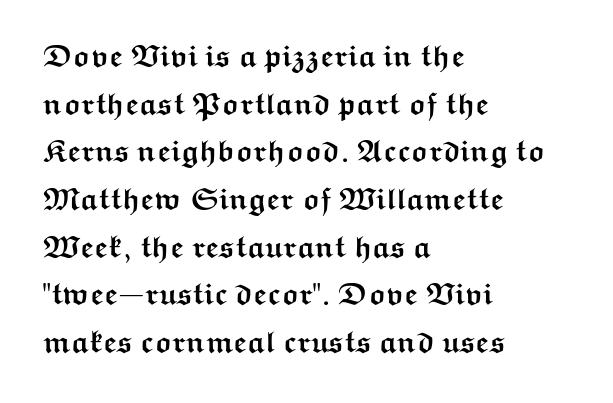
{"serif": "no", "italic": "no", "bold": "yes", "weight": "semibold", "width": "wide", "stroke_contrast": "medium", "x_height": "medium", "monospaced": "no", "underline": "no", "align": "left", "line_spacing": "normal", "line_spacing_ratio": 1.59, "letter_spacing": "normal", "letter_spacing_em": 0.0, "glyph_px": 30}
